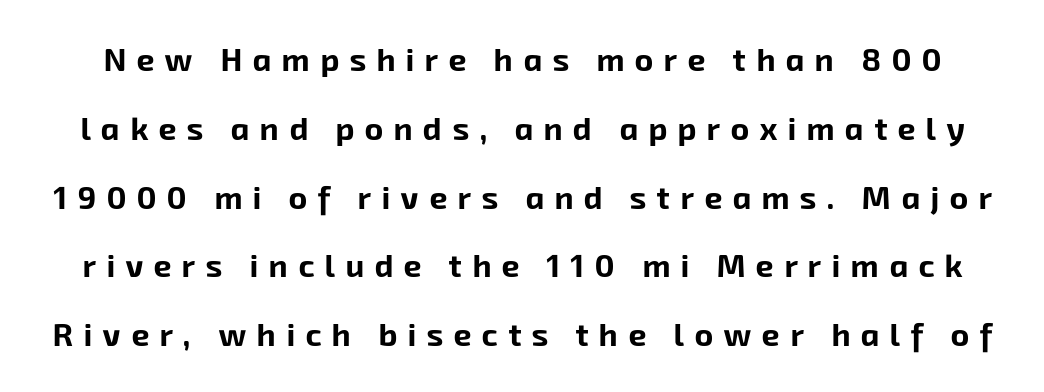
Q: Is the text bold? A: Yes.
Q: Is the typeface a serif or a sans-serif typeface? A: Sans-serif.
Q: Is the text underlined? A: No.
Q: Is the spacing between letters normal or unusually wide? A: Unusually wide.
Q: Is the spacing between lines tight, normal or loose? A: Loose.
Q: Width (condensed, normal, or wide)? A: Normal.
Q: Stroke contrast? A: Low.
Q: x-height? A: Medium.
Q: Monospaced? A: No.
